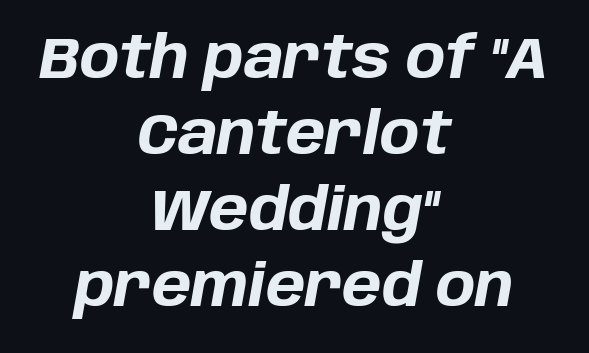
{"italic": "yes", "lean": "right", "slant_degrees": 10, "bold": "yes", "weight": "bold", "width": "normal", "stroke_contrast": "low", "x_height": "large", "monospaced": "no", "underline": "no", "align": "center", "line_spacing": "normal", "line_spacing_ratio": 1.29, "letter_spacing": "normal", "letter_spacing_em": 0.0, "glyph_px": 59}
